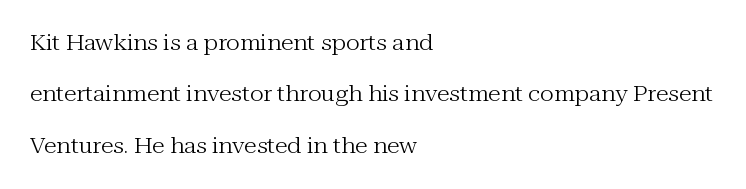
Ordinary non-slanted type is in use. The lines are spread far apart with generous leading. Students, note that the glyphs here touch the page at normal intervals. The rag falls on the right side of this text block. Vertical stems look standard width or narrower in stroke.
